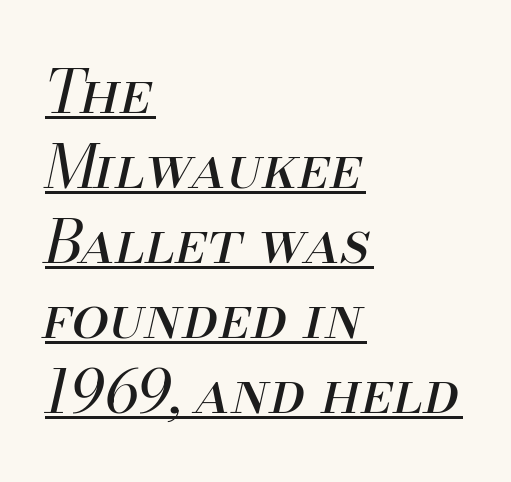
Q: Is the text bold? A: No.
Q: Is the text italic (slanted)? A: Yes, it leans right by about 13 degrees.
Q: Is the text underlined? A: Yes.
Q: How is the paragraph aligned? A: Left-aligned.
Q: Is the spacing between letters normal or unusually wide? A: Normal.
Q: Is the spacing between lines tight, normal or loose? A: Normal.
Q: Width (condensed, normal, or wide)? A: Normal.
Q: Stroke contrast? A: Medium.
Q: x-height? A: Small.
Q: Monospaced? A: No.
